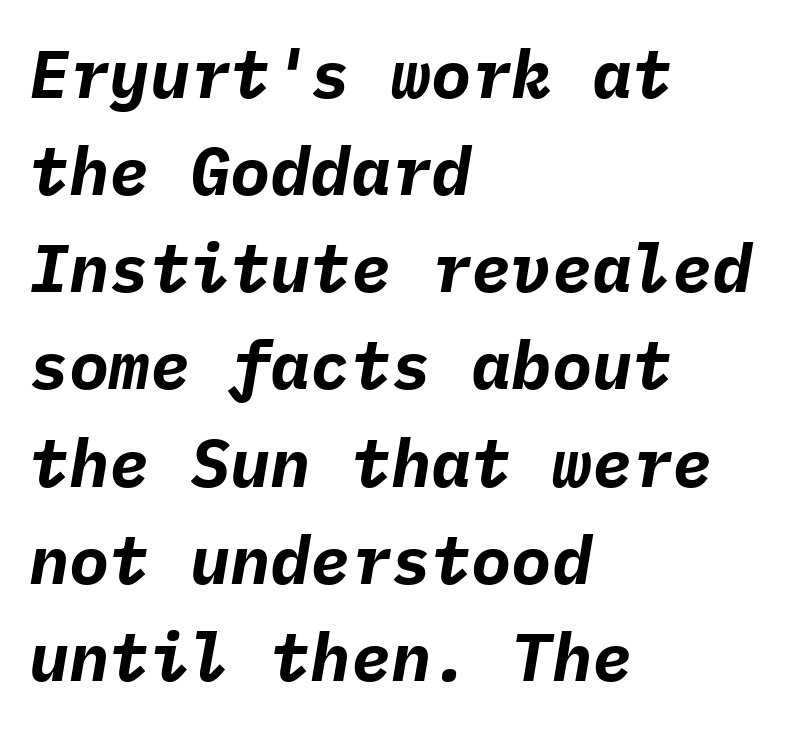
The image shows 67 px bold type, italic (leaning right), monospaced; set left-aligned, normal line spacing (1.45x), normal letter spacing, not underlined; low stroke contrast and a medium x-height.
